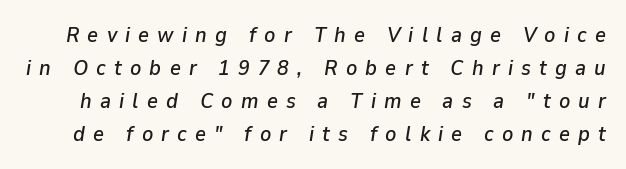
{"italic": "yes", "lean": "right", "slant_degrees": 9, "underline": "no", "line_spacing": "normal", "line_spacing_ratio": 1.57, "letter_spacing": "wide", "letter_spacing_em": 0.39, "glyph_px": 21}
